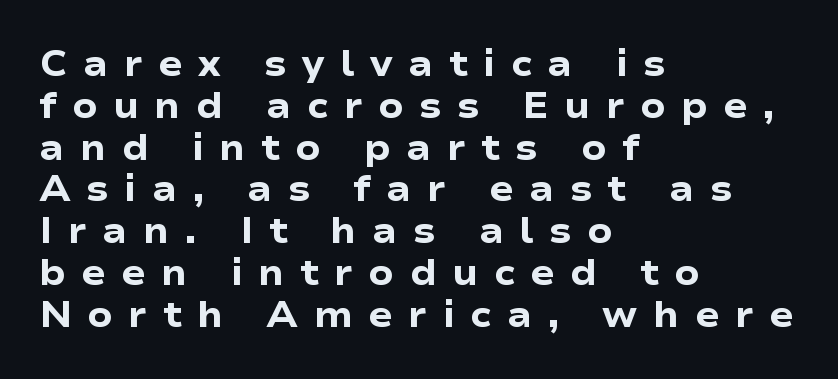
Words float on clear page, feet unadorned. The rendering anchors every line to the left-hand side. A typesetter would mark this as roman, not italic. A sans-serif font was chosen for this passage. The font is running at its bold setting.
